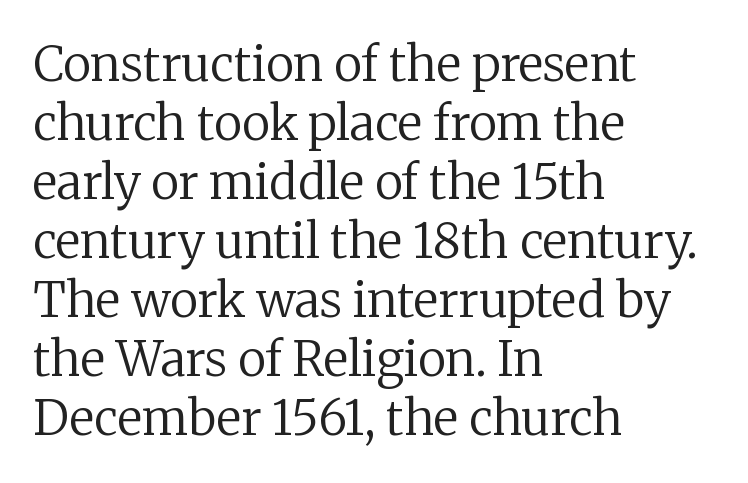
Q: Is the text bold? A: No.
Q: Is the text italic (slanted)? A: No, it is upright.
Q: Is the typeface a serif or a sans-serif typeface? A: Serif.
Q: Is the text underlined? A: No.
Q: How is the paragraph aligned? A: Left-aligned.
Q: Is the spacing between letters normal or unusually wide? A: Normal.
Q: Width (condensed, normal, or wide)? A: Normal.
Q: Stroke contrast? A: Low.
Q: x-height? A: Medium.
Q: Monospaced? A: No.
